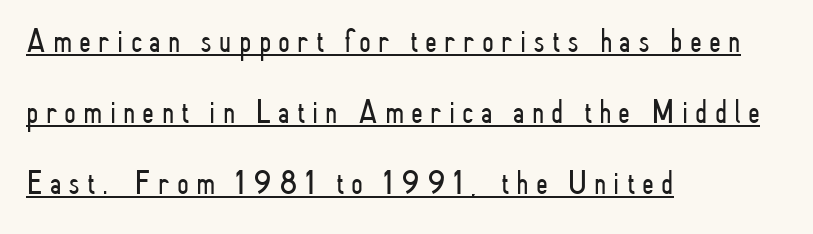
{"serif": "no", "italic": "no", "bold": "no", "weight": "light", "width": "condensed", "stroke_contrast": "low", "x_height": "small", "monospaced": "no", "underline": "yes", "align": "left", "line_spacing": "loose", "line_spacing_ratio": 2.09, "letter_spacing": "wide", "letter_spacing_em": 0.21, "glyph_px": 34}
